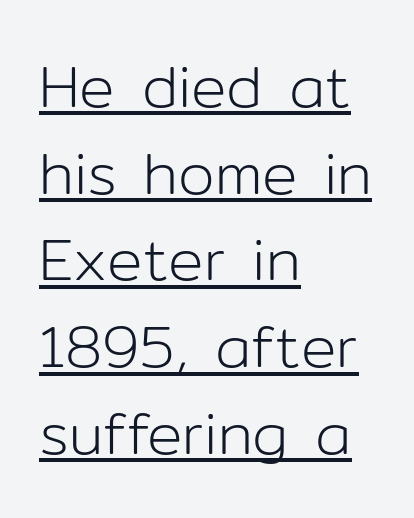
The image shows 59 px light sans-serif type, upright; set left-aligned, normal line spacing (1.47x), normal letter spacing, underlined; low stroke contrast and a medium x-height.
